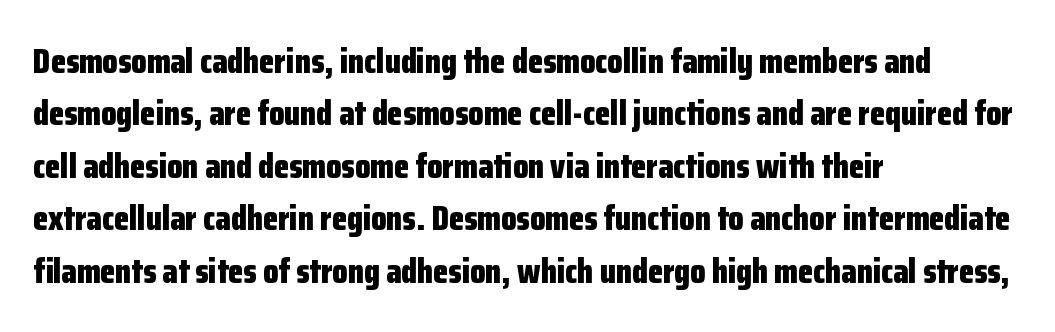
Line starts are locked; line ends wander. Its strokes are broad and dark, the hallmark of bold type. Typographically, this falls in the sans-serif category. You could not count columns in this text — the font is proportionally spaced. Check under the words: just untouched page.
